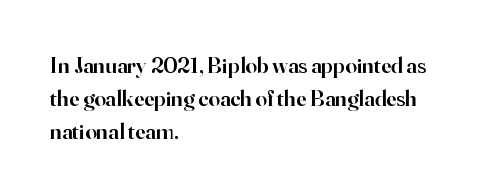
Q: Is the text bold? A: Semi-bold.
Q: Is the text italic (slanted)? A: No, it is upright.
Q: Is the text underlined? A: No.
Q: How is the paragraph aligned? A: Left-aligned.
Q: Is the spacing between letters normal or unusually wide? A: Normal.
Q: Is the spacing between lines tight, normal or loose? A: Normal.
